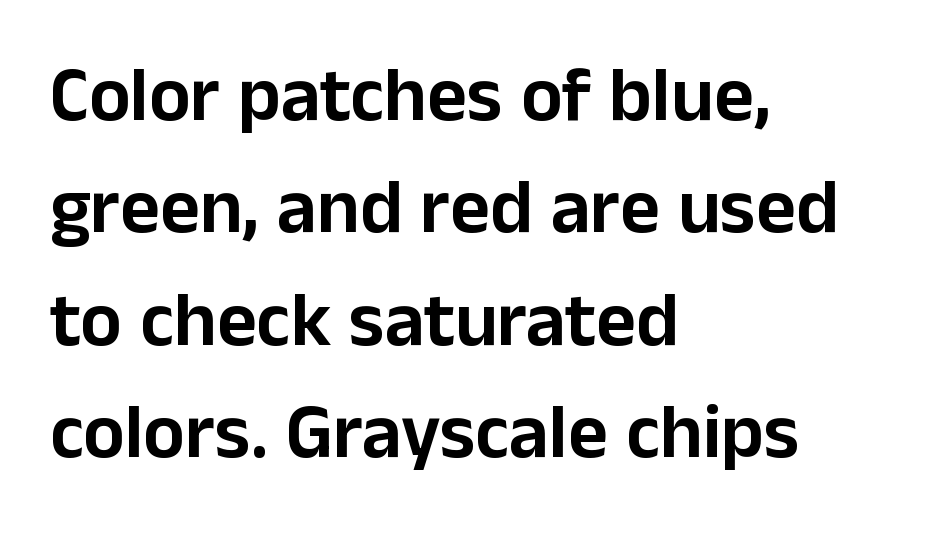
The image shows 77 px sans-serif type, upright; set left-aligned, normal line spacing (1.46x), normal letter spacing, not underlined; low stroke contrast and a medium x-height.
